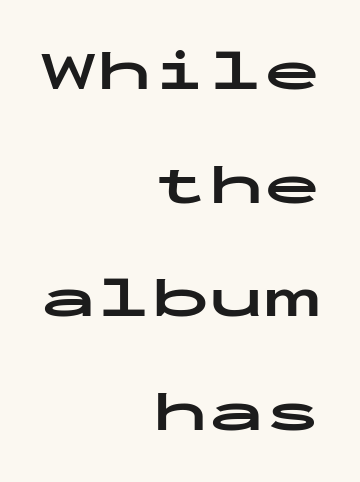
The image shows 56 px bold, wide sans-serif type, upright, monospaced; set right-aligned, loose line spacing (2.03x), normal letter spacing, not underlined; low stroke contrast and a medium x-height.
